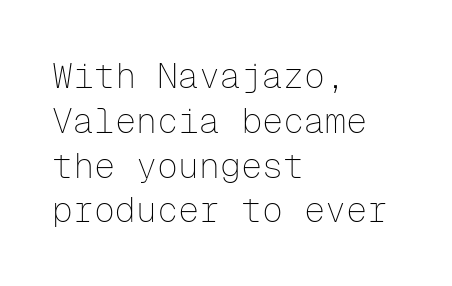
The letters march in equal steps, a hallmark of fixed-pitch type. Students, observe: this is what conventionally led text looks like. The weight tops out at a normal text grade. Vertical strokes here are truly vertical.
